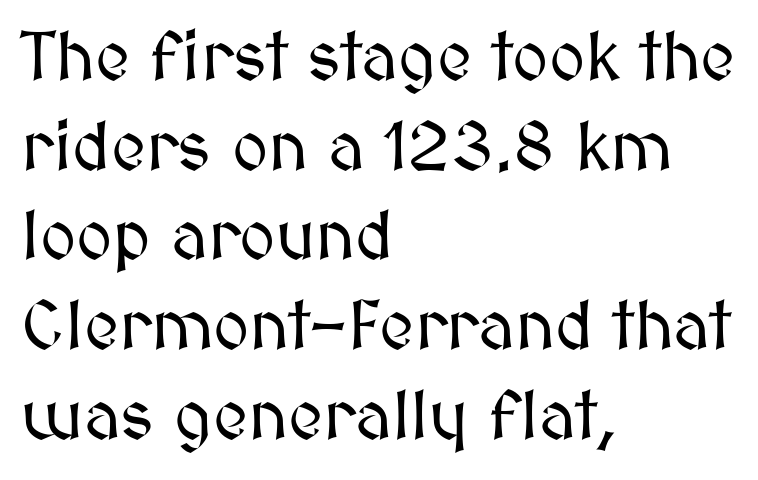
Q: Is the text italic (slanted)? A: No, it is upright.
Q: Is the text underlined? A: No.
Q: How is the paragraph aligned? A: Left-aligned.
Q: Is the spacing between letters normal or unusually wide? A: Normal.
Q: Is the spacing between lines tight, normal or loose? A: Normal.
Q: Width (condensed, normal, or wide)? A: Normal.
Q: Stroke contrast? A: Medium.
Q: x-height? A: Medium.
Q: Monospaced? A: No.
